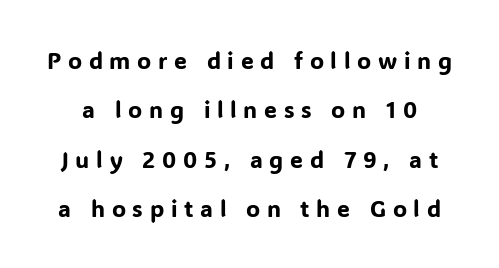
This sample trades compactness for vertical openness between lines. This sample uses an upright cut, with every glyph sitting square on the baseline. Type without underlining. Students, note that the glyphs here are deliberately spaced far apart.
